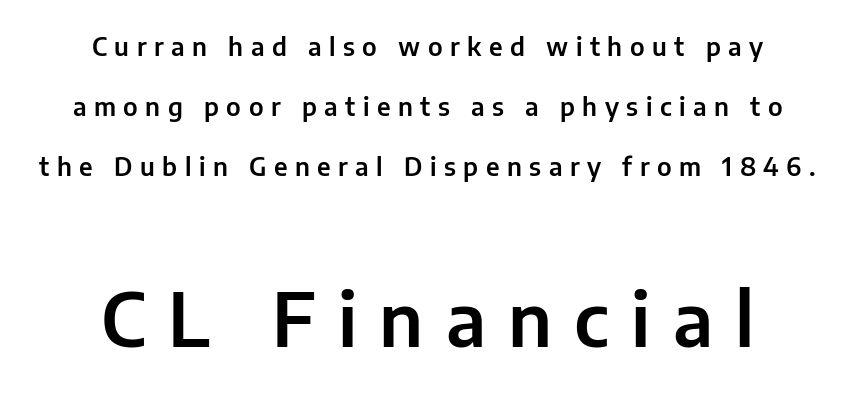
The image shows 74 px sans-serif type, upright; set centered, loose line spacing (2.41x), unusually wide letter spacing (+0.3 em), not underlined; the second (bottom) block is 2.96x larger; low stroke contrast and a medium x-height.
